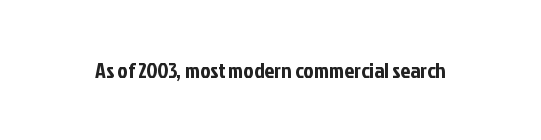
Q: Is the text italic (slanted)? A: No, it is upright.
Q: Is the text underlined? A: No.
Q: Is the spacing between letters normal or unusually wide? A: Normal.
